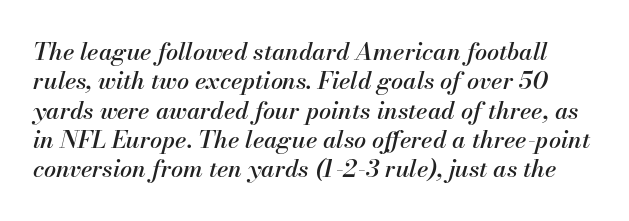
Q: Is the text italic (slanted)? A: Yes, it leans right by about 13 degrees.
Q: Is the text underlined? A: No.
Q: Is the spacing between letters normal or unusually wide? A: Normal.
